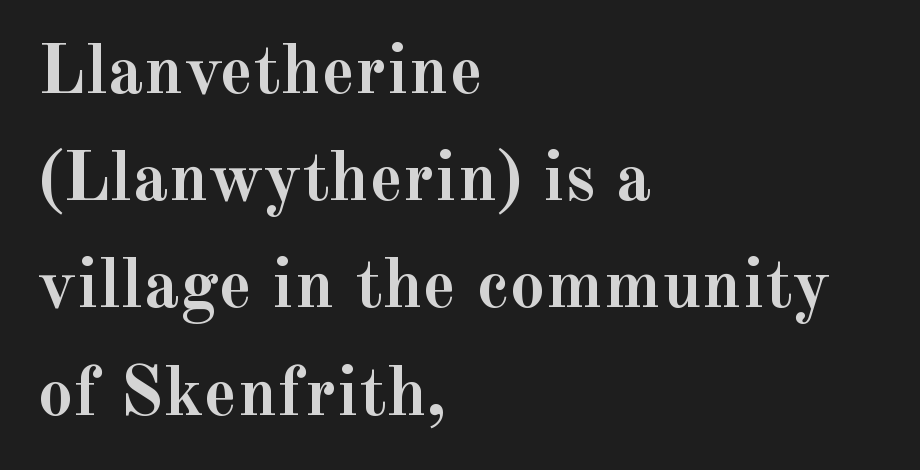
Looks like regular typesetting: each glyph gets only the width it needs. This is serif lettering, the kind often seen in printed books. Every stem runs plumb, perpendicular to the baseline. Horizontal alignment here is leftward, the default for most running prose. The strip under each line holds only bare page. This sample uses plain, unmodified letter spacing.
